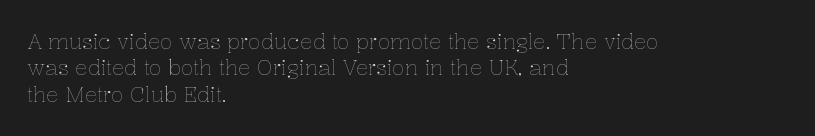
The rendering uses a moderate line-height, typical for paragraphs. Only glyphs here, with clear space below each row. The passage is arranged the way most books set body copy — flush left. Spacing between characters is what you'd get straight out of the box.
